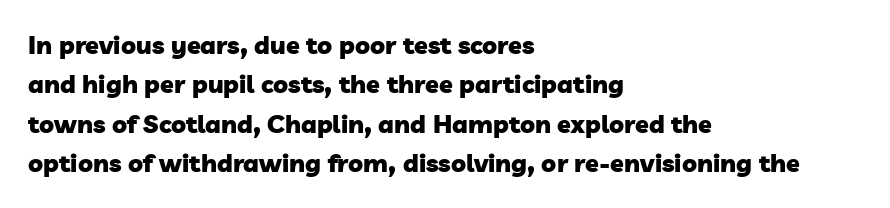
{"bold": "yes", "underline": "no", "align": "left", "line_spacing": "normal", "line_spacing_ratio": 1.58, "letter_spacing": "normal", "letter_spacing_em": 0.0, "glyph_px": 25}
